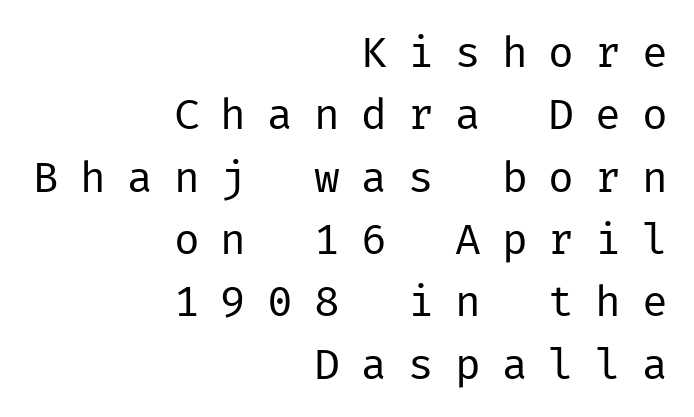
{"serif": "no", "italic": "no", "bold": "no", "weight": "regular", "width": "normal", "stroke_contrast": "low", "x_height": "medium", "underline": "no", "align": "right", "line_spacing": "normal", "line_spacing_ratio": 1.45, "letter_spacing": "wide", "letter_spacing_em": 0.49, "glyph_px": 43}
